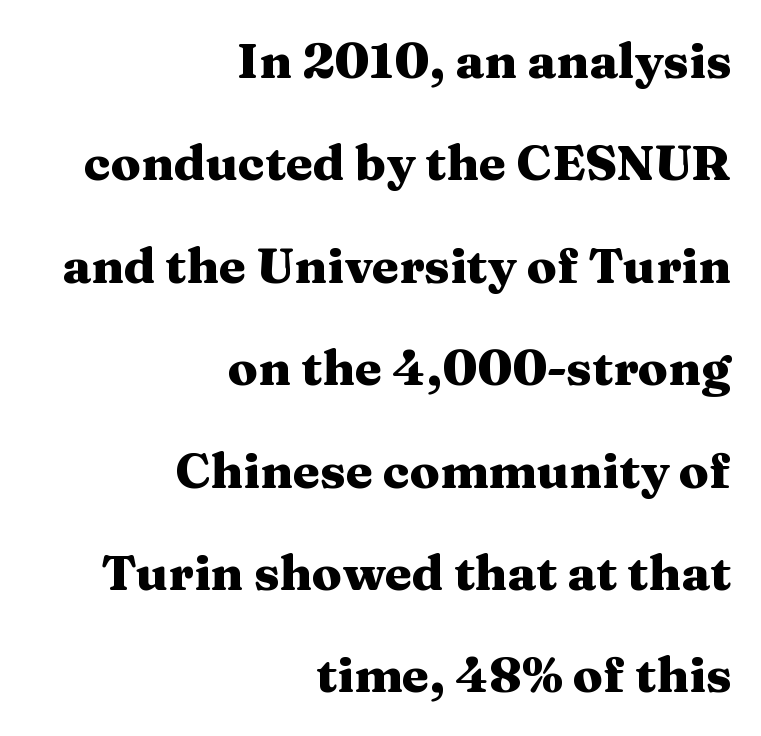
Character widths vary here, with narrow letters taking less room than wide ones. These lines keep a tight, regular rhythm from letter to letter. Underline: absent. Weight check: bold — yes, fully. Leftover space on each line is placed entirely before the opening word. Little horizontal feet cap the strokes, marking this as serif type.
